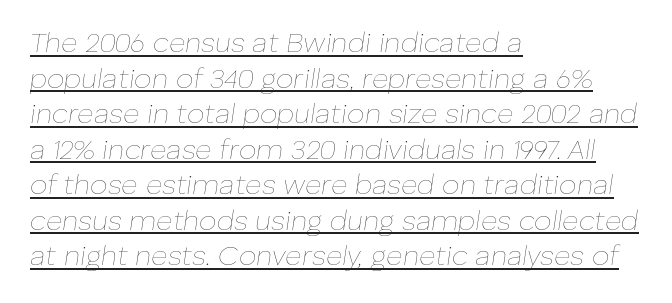
The image shows 28 px thin type, italic (leaning right); set left-aligned, normal line spacing (1.27x), normal letter spacing, underlined; low stroke contrast and a medium x-height.
